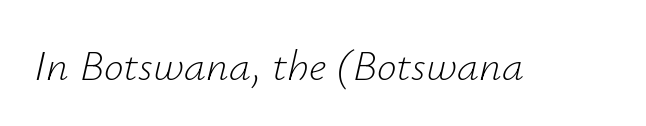
The image shows 44 px light type, italic (leaning right); set normal letter spacing, not underlined; low stroke contrast and a small x-height.
